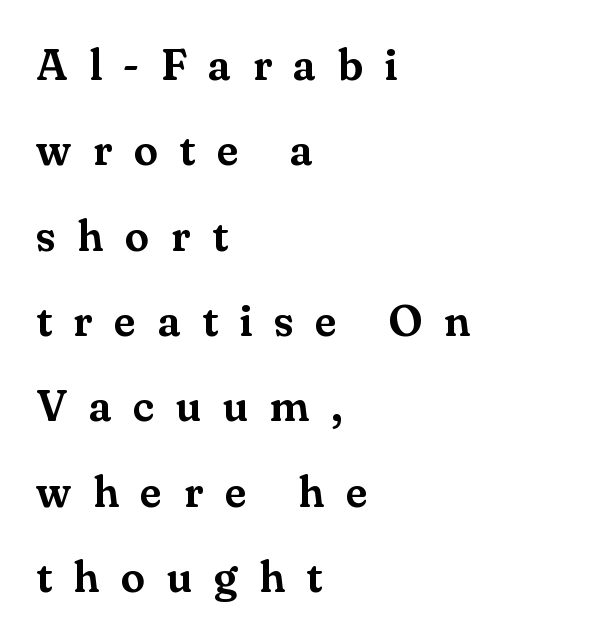
{"serif": "yes", "italic": "no", "width": "normal", "stroke_contrast": "medium", "x_height": "small", "monospaced": "no", "underline": "no", "align": "left", "line_spacing": "loose", "line_spacing_ratio": 1.94, "letter_spacing": "wide", "letter_spacing_em": 0.49, "glyph_px": 44}
